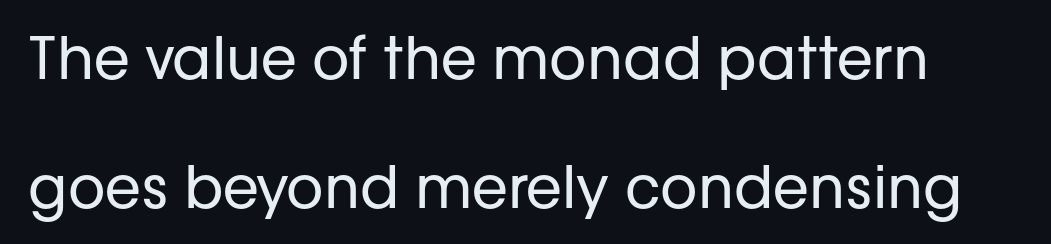
{"serif": "no", "italic": "no", "bold": "no", "weight": "regular", "width": "normal", "stroke_contrast": "low", "x_height": "medium", "monospaced": "no", "underline": "no", "line_spacing": "loose", "line_spacing_ratio": 2.22, "letter_spacing": "normal", "letter_spacing_em": 0.0, "glyph_px": 58}
